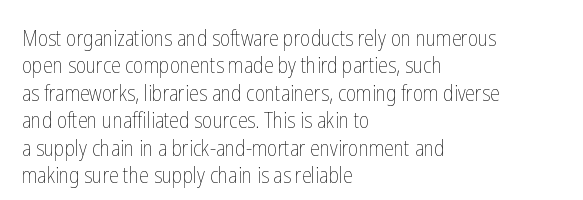
The image shows 22 px text type, upright; set left-aligned, normal line spacing (1.25x), normal letter spacing, not underlined.
